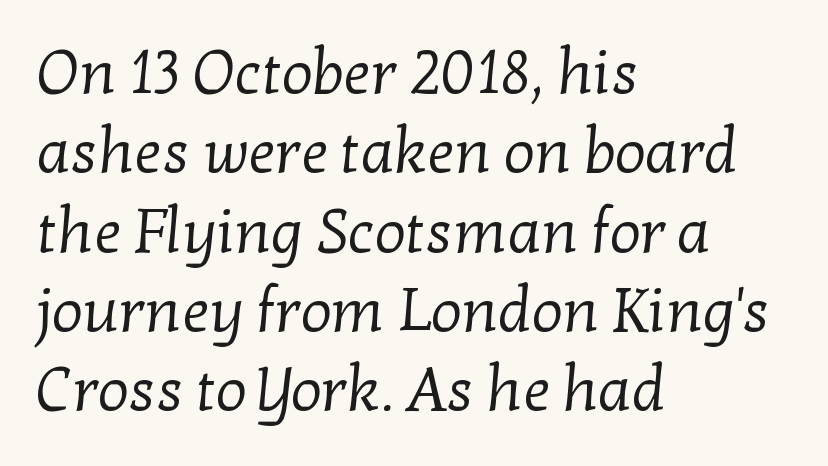
The rendering uses natural spacing where letterforms have individual widths. Each word holds together tightly as a unit, with standard inter-letter gaps. The paragraph shown leans on its left margin. Yep, those are serifs on the letters.
